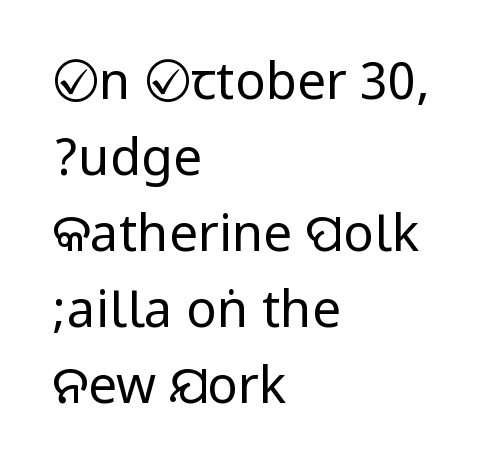
Q: Is the text bold? A: No.
Q: Is the text italic (slanted)? A: No, it is upright.
Q: Is the typeface a serif or a sans-serif typeface? A: Sans-serif.
Q: Is the text underlined? A: No.
Q: How is the paragraph aligned? A: Left-aligned.
Q: Is the spacing between letters normal or unusually wide? A: Normal.
Q: Is the spacing between lines tight, normal or loose? A: Normal.
Q: Width (condensed, normal, or wide)? A: Condensed.
Q: Stroke contrast? A: Low.
